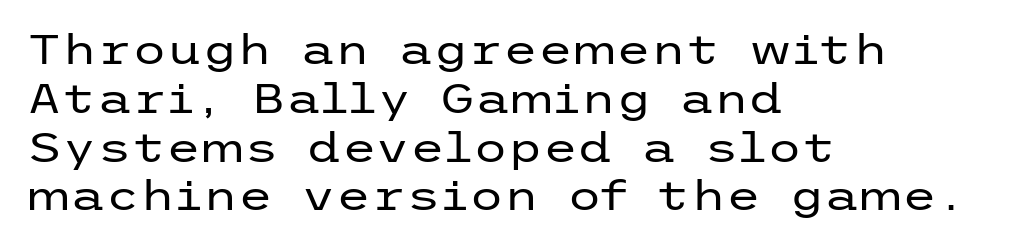
The image shows 40 px regular-weight, wide sans-serif type, upright; set left-aligned, line spacing 1.22x, normal letter spacing, not underlined; low stroke contrast and a medium x-height.
